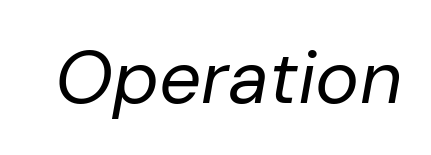
{"italic": "yes", "lean": "right", "slant_degrees": 10, "bold": "no", "weight": "regular", "width": "normal", "stroke_contrast": "low", "x_height": "medium", "monospaced": "no", "underline": "no", "letter_spacing": "normal", "letter_spacing_em": 0.0, "glyph_px": 74}
